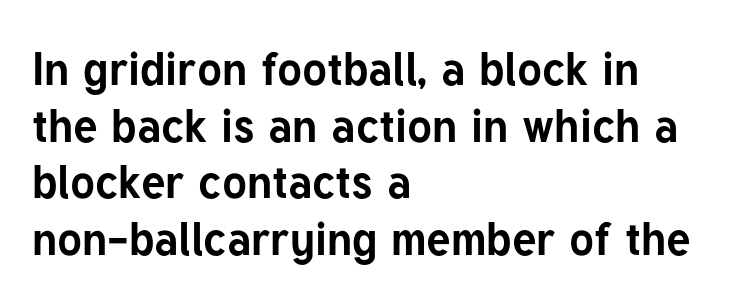
Q: Is the text bold? A: Yes.
Q: Is the text italic (slanted)? A: No, it is upright.
Q: Is the typeface a serif or a sans-serif typeface? A: Sans-serif.
Q: Is the text underlined? A: No.
Q: How is the paragraph aligned? A: Left-aligned.
Q: Is the spacing between letters normal or unusually wide? A: Normal.
Q: Width (condensed, normal, or wide)? A: Normal.
Q: Stroke contrast? A: Low.
Q: x-height? A: Medium.
Q: Monospaced? A: No.
